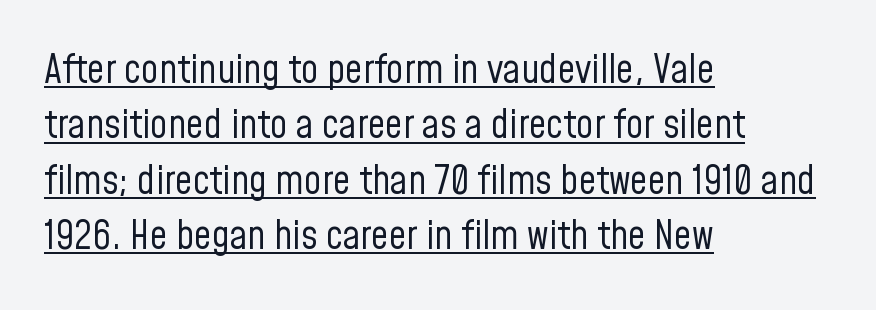
{"serif": "no", "italic": "no", "bold": "no", "weight": "regular", "width": "condensed", "stroke_contrast": "low", "x_height": "medium", "monospaced": "no", "underline": "yes", "align": "left", "line_spacing": "normal", "line_spacing_ratio": 1.42, "letter_spacing": "normal", "letter_spacing_em": 0.0, "glyph_px": 39}
